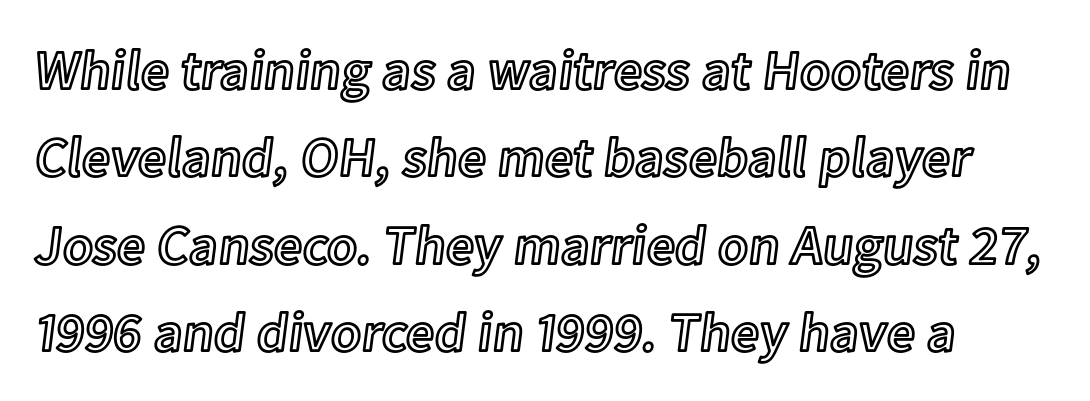
Q: Is the text italic (slanted)? A: Yes.
Q: Is the text underlined? A: No.
Q: How is the paragraph aligned? A: Left-aligned.
Q: Is the spacing between letters normal or unusually wide? A: Normal.
Q: Is the spacing between lines tight, normal or loose? A: Normal.
Q: Width (condensed, normal, or wide)? A: Normal.
Q: x-height? A: Medium.
Q: Monospaced? A: No.
